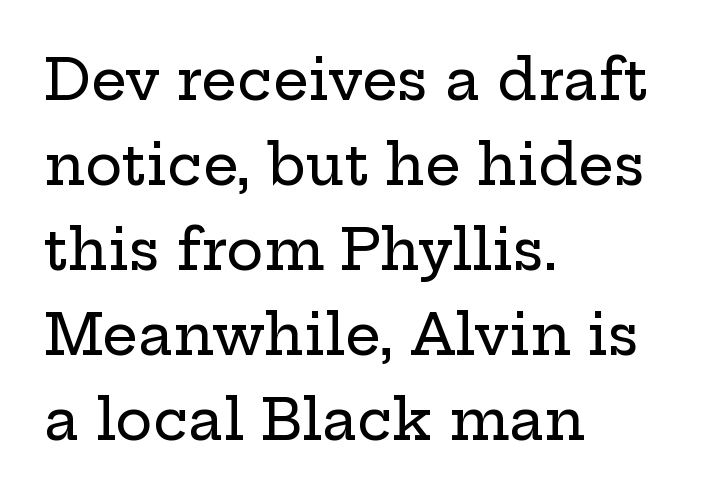
{"serif": "yes", "italic": "no", "width": "wide", "stroke_contrast": "low", "x_height": "medium", "monospaced": "no", "underline": "no", "align": "left", "line_spacing": "normal", "line_spacing_ratio": 1.52, "letter_spacing": "normal", "letter_spacing_em": 0.0, "glyph_px": 56}
